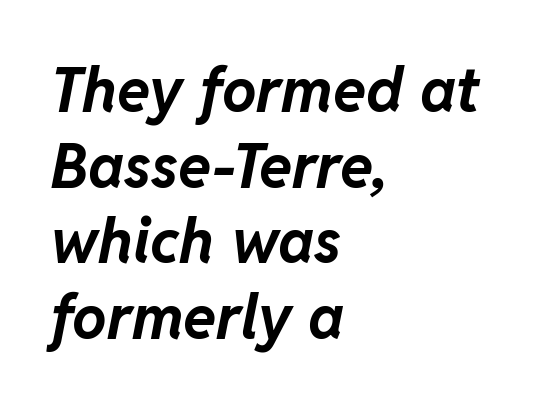
These lines are set flush left with a ragged right edge. Proportional: the letters do not fall into vertical columns. Italic? Definitely — the glyphs are oblique. Caption: bold face, heavy strokes. How are the letters spaced? Ordinarily, with no added tracking.
